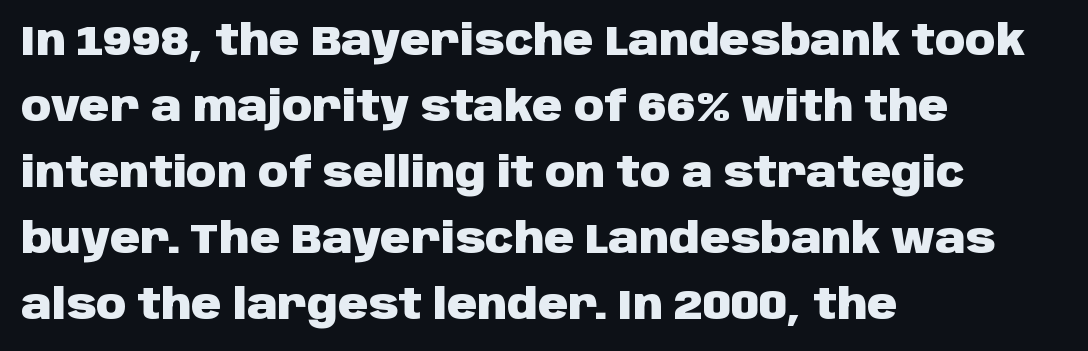
Does the lettering tilt? It doesn't — this is upright. No extra tracking has been applied to these lines. This sample keeps an unexceptional amount of space between lines. Do the characters align in a grid? No, the font is proportional. This is sans-serif lettering, the kind often seen on screens and signage. Set as a true bold cut, around the 700 mark.
